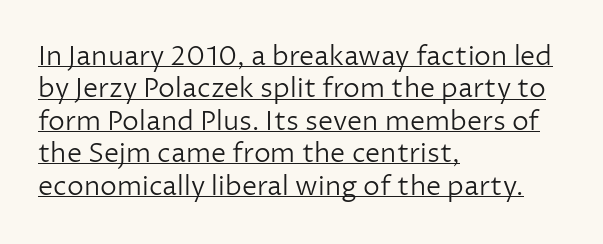
Q: Is the text bold? A: No.
Q: Is the text italic (slanted)? A: No, it is upright.
Q: Is the text underlined? A: Yes.
Q: How is the paragraph aligned? A: Left-aligned.
Q: Is the spacing between letters normal or unusually wide? A: Normal.
